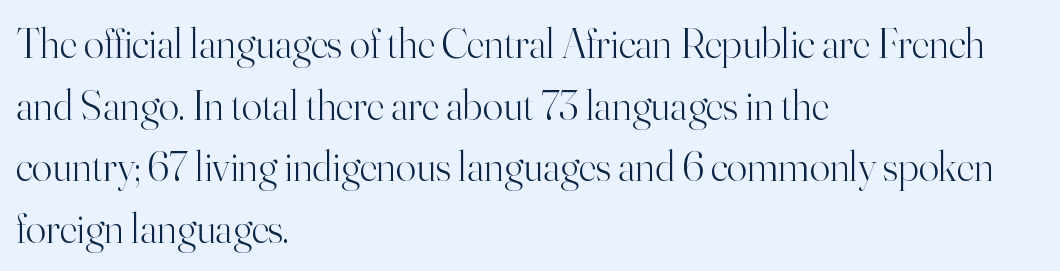
This sample keeps an unexceptional amount of space between lines. In terms of letterform style, serifs are clearly present. Do the characters align in a grid? No, the font is proportional. The face looks like a standard text weight, possibly lighter. Anything drawn beneath the words? Only blank space.
